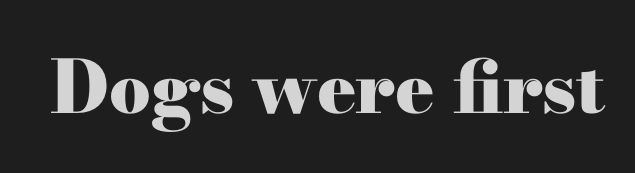
{"serif": "yes", "italic": "no", "bold": "yes", "weight": "heavy", "width": "wide", "stroke_contrast": "high", "x_height": "small", "monospaced": "no", "underline": "no", "letter_spacing": "normal", "letter_spacing_em": 0.0, "glyph_px": 73}
